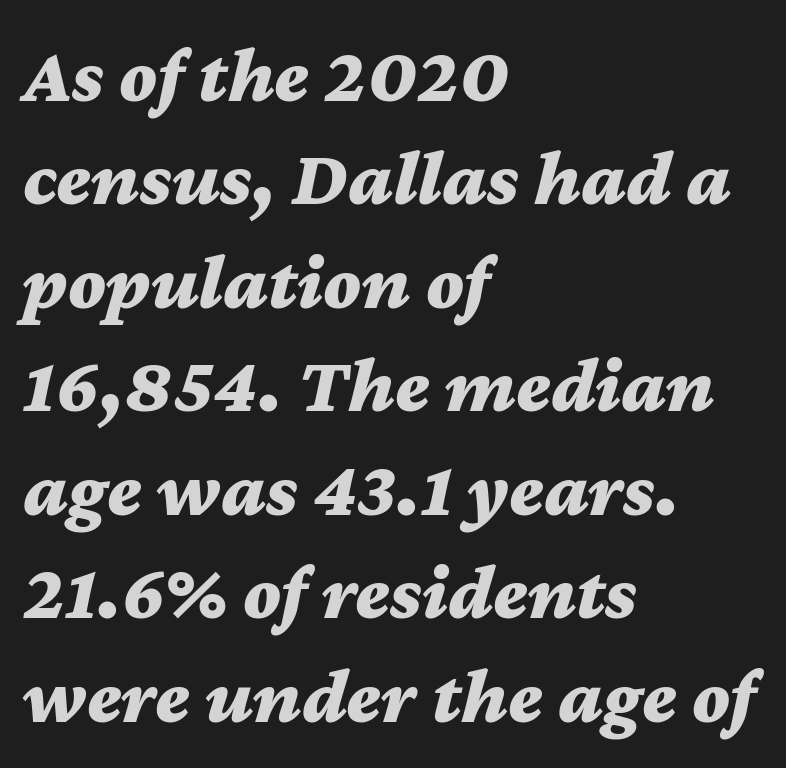
The image shows 79 px bold, wide type, italic (leaning right); set left-aligned, normal line spacing (1.31x), normal letter spacing, not underlined; medium stroke contrast and a medium x-height.
